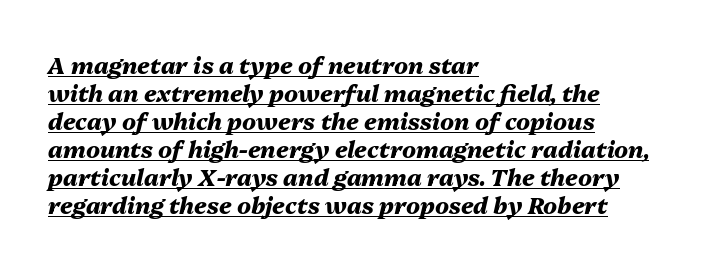
{"italic": "yes", "lean": "right", "slant_degrees": 13, "bold": "yes", "underline": "yes", "align": "left", "line_spacing_ratio": 1.22, "letter_spacing": "normal", "letter_spacing_em": 0.0, "glyph_px": 23}
